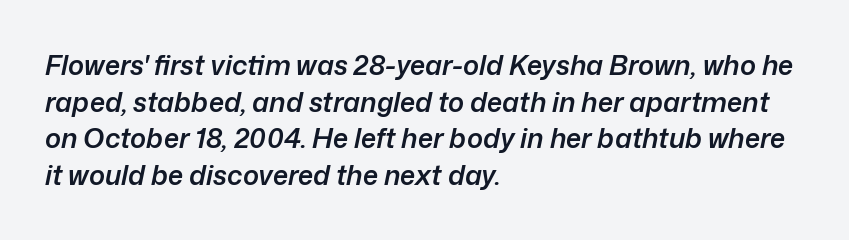
This sample uses plain, unmodified letter spacing. Does the lettering tilt? It does — this is italic. Compared with a centered layout, this one pins lines to the left instead. The passage shown is not underscored anywhere. The letters are semibold — heavier than regular but short of a full bold.
